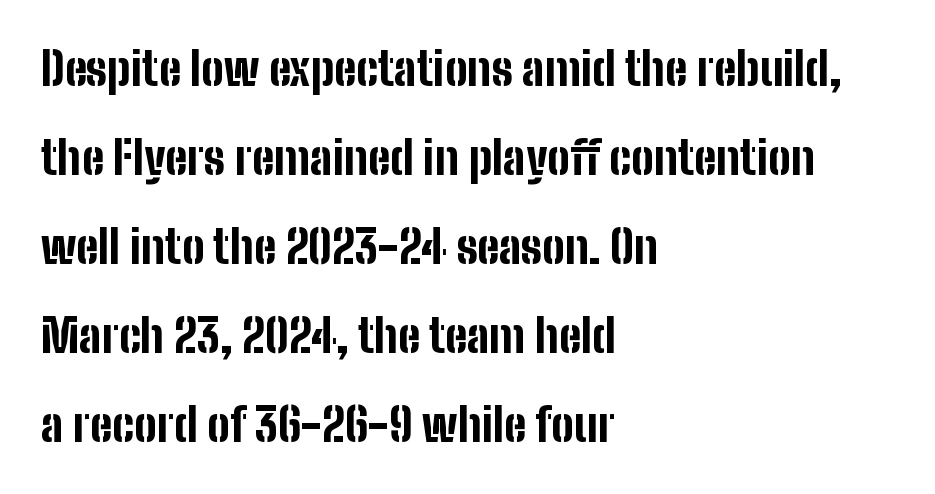
{"serif": "no", "italic": "no", "bold": "yes", "weight": "bold", "width": "condensed", "stroke_contrast": "low", "x_height": "medium", "monospaced": "no", "underline": "no", "align": "left", "line_spacing": "loose", "line_spacing_ratio": 1.98, "letter_spacing": "normal", "letter_spacing_em": 0.0, "glyph_px": 45}
